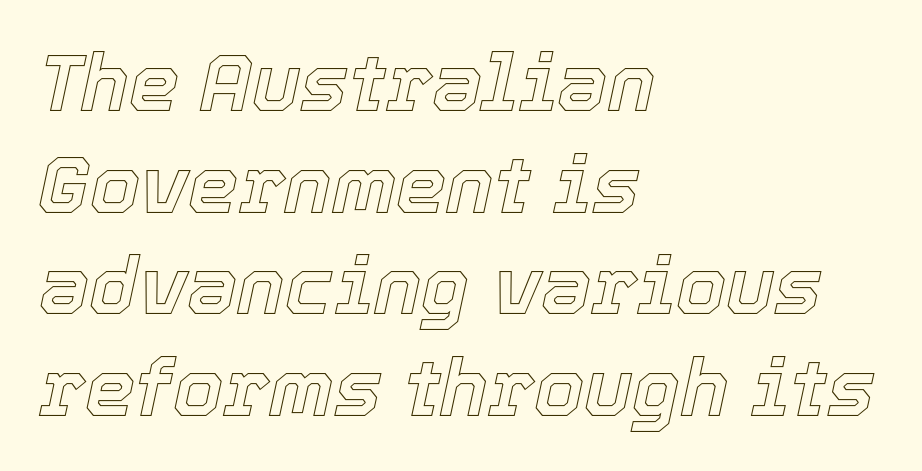
{"italic": "yes", "lean": "right", "slant_degrees": 12, "width": "normal", "x_height": "medium", "monospaced": "no", "underline": "no", "align": "left", "line_spacing": "normal", "line_spacing_ratio": 1.27, "letter_spacing": "normal", "letter_spacing_em": 0.0, "glyph_px": 80}
